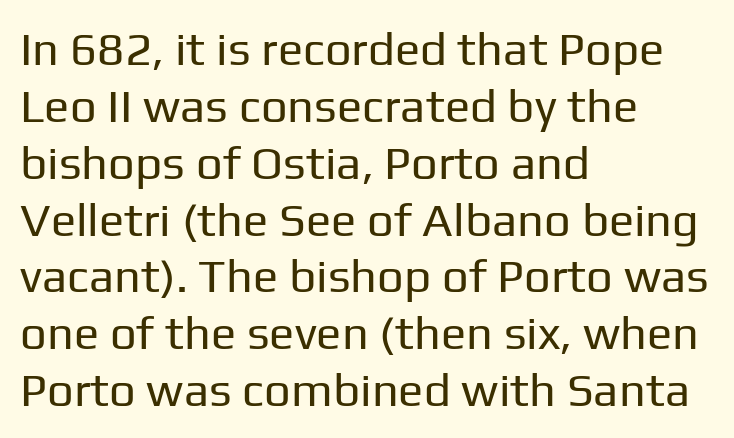
The type family on display is of the sans-serif kind. You could call the tracking neutral — neither tight nor loose. Upright lettering throughout. These lines are rendered in a variable-pitch font.
